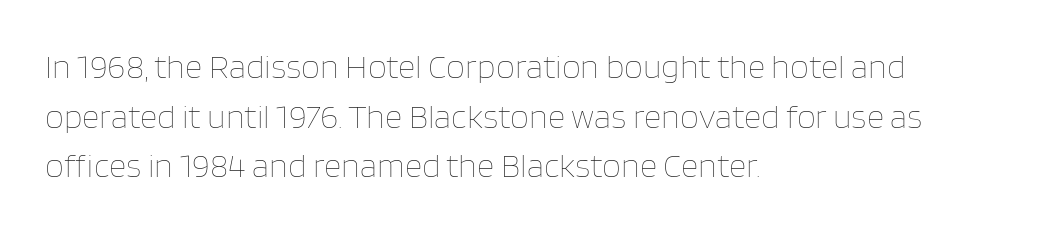
Look at the tracking — it's just the regular setting, nothing added. Think standard paragraph weight, or any step lighter than that. How would I describe the line gaps? Plain and ordinary. Spacing verdict: proportional, widths tailored to each character. Do the letters lean? They stand straight.
